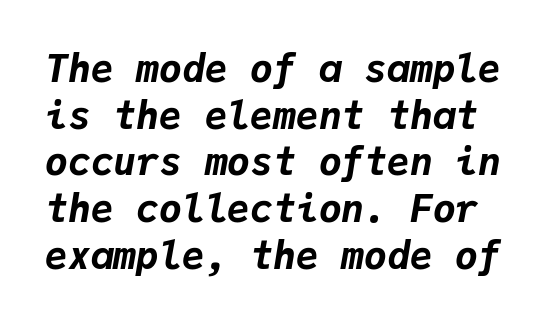
Weight: bold. These lines are rendered in a fixed-pitch font. There is no visible air inserted between adjacent glyphs. This sample uses an oblique cut, with every glyph tilted off the vertical. The space directly below the letters is spotless.
